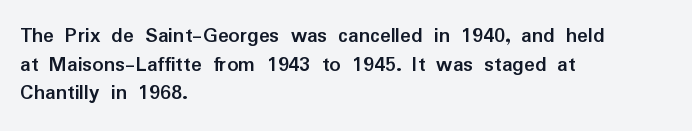
The image shows 22 px bold type, upright; set left-aligned, normal line spacing (1.3x), normal letter spacing, not underlined.
